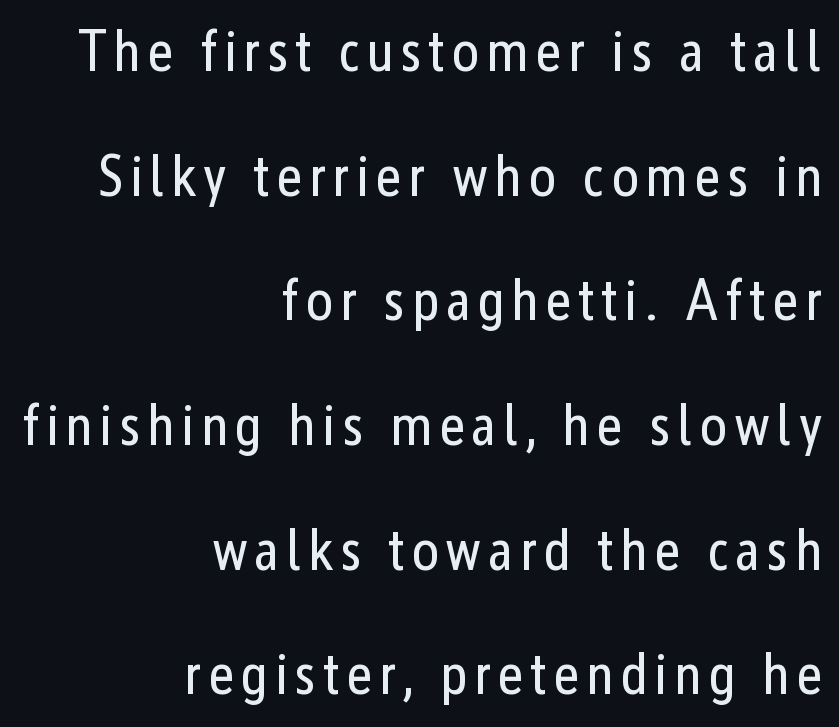
The image shows 58 px regular-weight, condensed sans-serif type, upright; set right-aligned, loose line spacing (2.15x), not underlined; low stroke contrast and a medium x-height.
